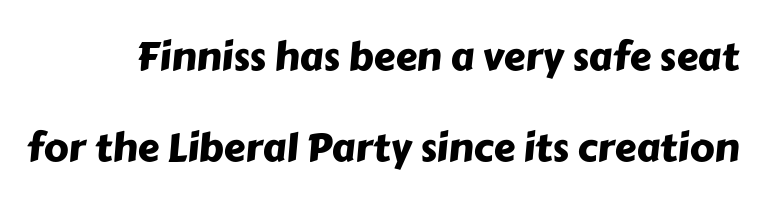
The image shows 39 px sans-serif type; set loose line spacing (2.33x), normal letter spacing, not underlined; low stroke contrast and a medium x-height.
